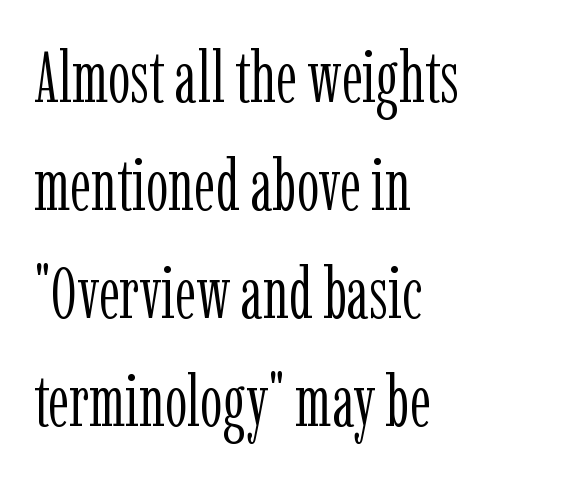
The image shows 71 px light, condensed serif type, upright; set left-aligned, normal line spacing (1.52x), normal letter spacing, not underlined; low stroke contrast and a medium x-height.
